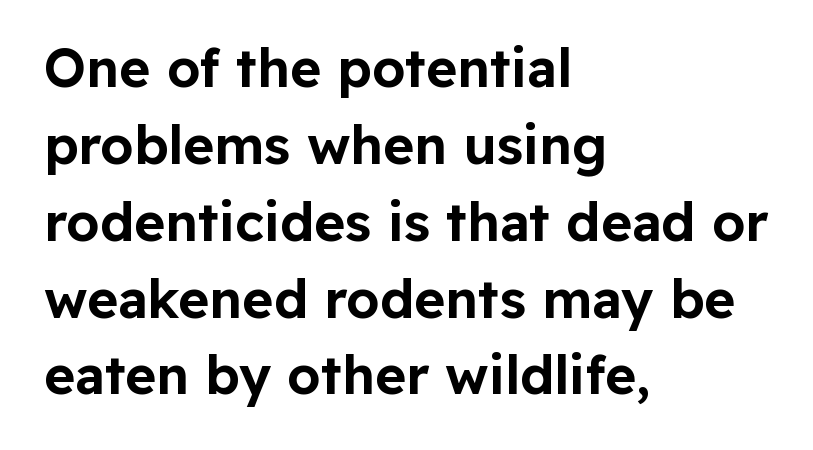
The glyphs in this specimen are sans serif. The letterforms sit shoulder to shoulder at normal distance. The space beneath each line is pristine and unruled. You could not count columns in this text — the font is proportionally spaced. A typesetter would mark this as roman, not italic.
